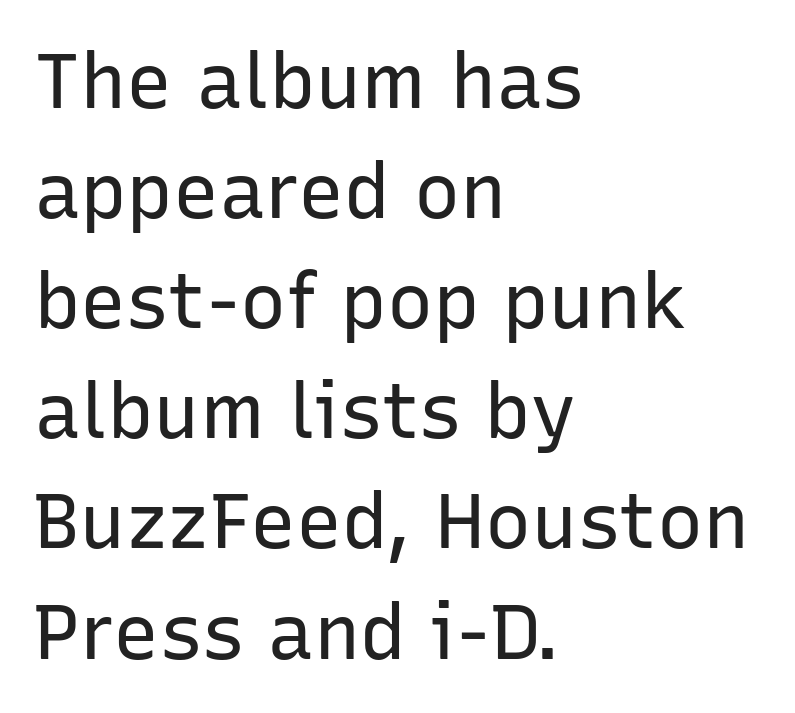
Plain, unruled lines of type. Caption: face not bold, strokes unweighted. It's the straight-up-and-down kind of type. Does the copy run flush right? No — it runs flush left. Proportional: the letters do not fall into vertical columns.
